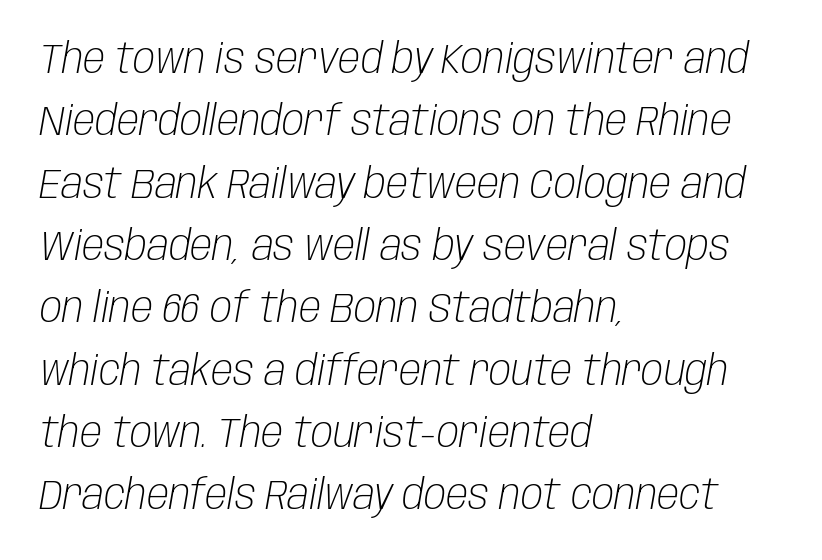
The image shows 41 px light, condensed type, italic (leaning right); set left-aligned, normal line spacing (1.52x), normal letter spacing, not underlined; low stroke contrast and a large x-height.
